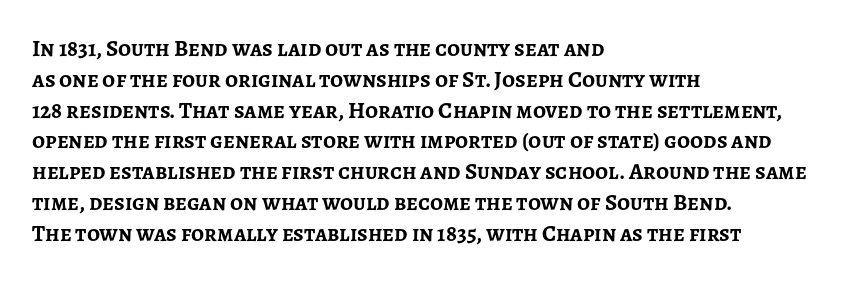
It's the straight-up-and-down kind of type. Descender tails drop into unmarked territory. Weight check: bold — yes, fully. Line beginnings align vertically; line endings do not.
